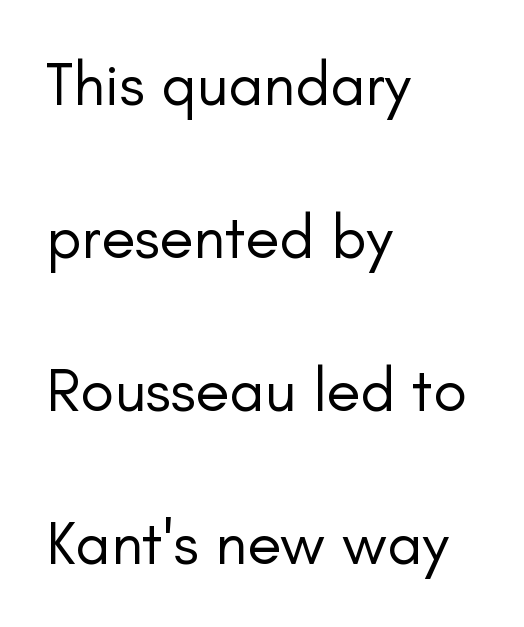
Q: Is the text bold? A: No.
Q: Is the text italic (slanted)? A: No, it is upright.
Q: Is the typeface a serif or a sans-serif typeface? A: Sans-serif.
Q: Is the text underlined? A: No.
Q: How is the paragraph aligned? A: Left-aligned.
Q: Is the spacing between letters normal or unusually wide? A: Normal.
Q: Is the spacing between lines tight, normal or loose? A: Loose.
Q: Width (condensed, normal, or wide)? A: Normal.
Q: Stroke contrast? A: Low.
Q: x-height? A: Small.
Q: Monospaced? A: No.
